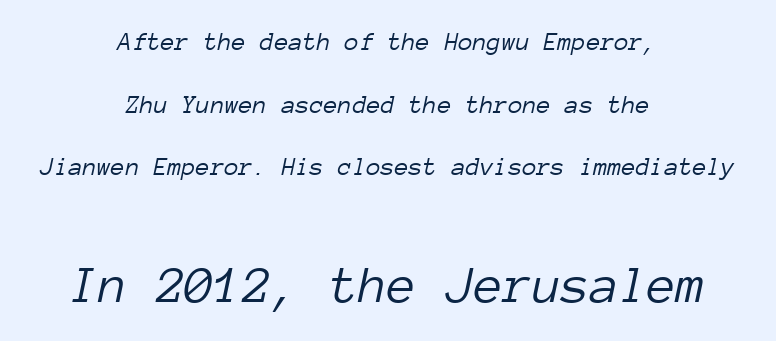
{"italic": "yes", "lean": "right", "slant_degrees": 12, "bold": "no", "weight": "light", "width": "normal", "stroke_contrast": "low", "x_height": "medium", "monospaced": "yes", "underline": "no", "align": "center", "line_spacing": "loose", "line_spacing_ratio": 2.41, "letter_spacing": "normal", "letter_spacing_em": 0.0, "larger_block": "second", "size_ratio": 2.04, "glyph_px": 53}
